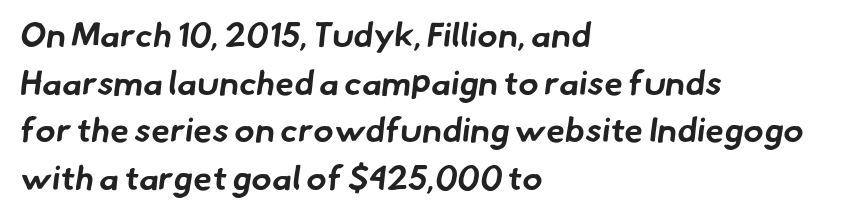
Q: Is the text bold? A: Yes.
Q: Is the typeface a serif or a sans-serif typeface? A: Sans-serif.
Q: Is the text underlined? A: No.
Q: How is the paragraph aligned? A: Left-aligned.
Q: Is the spacing between letters normal or unusually wide? A: Normal.
Q: Is the spacing between lines tight, normal or loose? A: Normal.
Q: Width (condensed, normal, or wide)? A: Normal.
Q: Stroke contrast? A: Low.
Q: x-height? A: Small.
Q: Monospaced? A: No.
